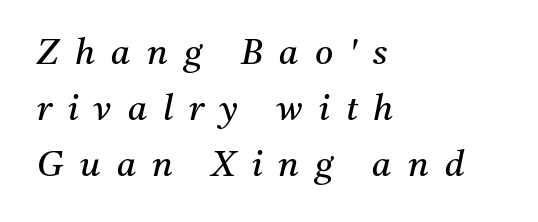
{"serif": "yes", "italic": "yes", "lean": "right", "slant_degrees": 11, "bold": "no", "weight": "regular", "width": "normal", "stroke_contrast": "medium", "x_height": "medium", "monospaced": "no", "underline": "no", "align": "left", "line_spacing": "normal", "line_spacing_ratio": 1.6, "letter_spacing": "wide", "letter_spacing_em": 0.46, "glyph_px": 35}
